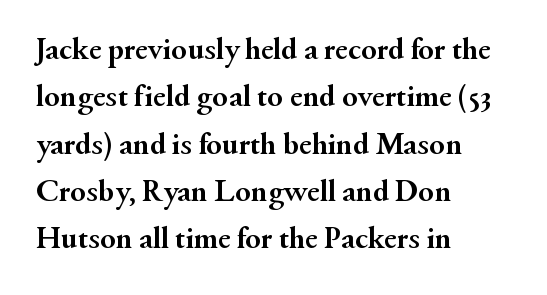
Q: Is the text bold? A: Yes.
Q: Is the text italic (slanted)? A: No, it is upright.
Q: Is the typeface a serif or a sans-serif typeface? A: Serif.
Q: Is the text underlined? A: No.
Q: How is the paragraph aligned? A: Left-aligned.
Q: Is the spacing between letters normal or unusually wide? A: Normal.
Q: Is the spacing between lines tight, normal or loose? A: Normal.
Q: Width (condensed, normal, or wide)? A: Normal.
Q: Stroke contrast? A: Medium.
Q: x-height? A: Small.
Q: Monospaced? A: No.
